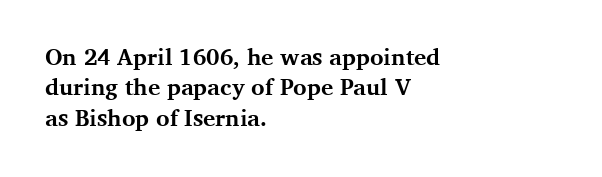
{"italic": "no", "bold": "yes", "underline": "no", "align": "left", "line_spacing": "normal", "line_spacing_ratio": 1.32, "letter_spacing": "normal", "letter_spacing_em": 0.0, "glyph_px": 23}
